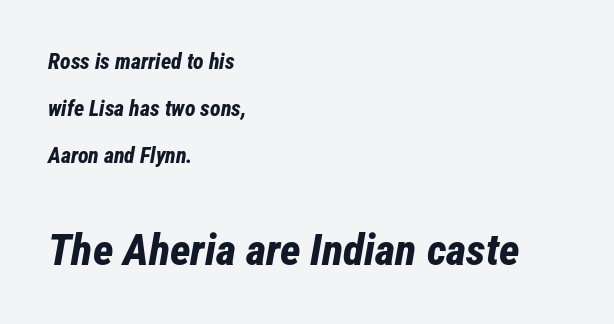
The image shows 44 px bold, condensed type, italic (leaning right); set left-aligned, loose line spacing (2.13x), normal letter spacing, not underlined; the second (bottom) block is 2.0x larger; low stroke contrast and a medium x-height.
